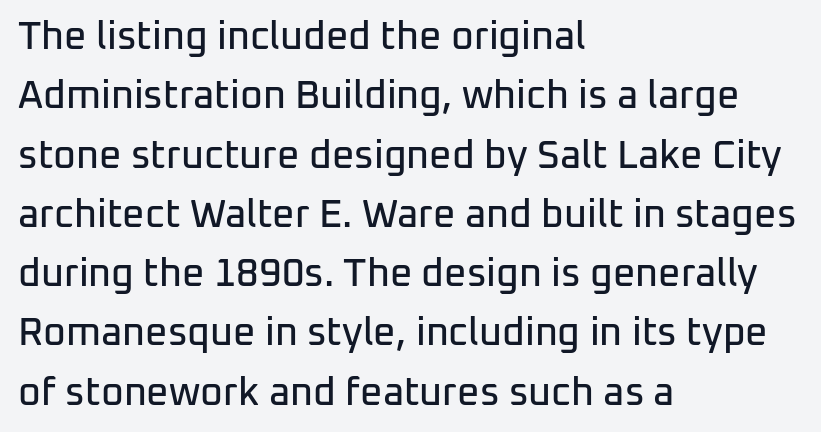
{"serif": "no", "italic": "no", "width": "normal", "stroke_contrast": "low", "x_height": "medium", "monospaced": "no", "underline": "no", "align": "left", "line_spacing": "normal", "line_spacing_ratio": 1.52, "letter_spacing": "normal", "letter_spacing_em": 0.0, "glyph_px": 39}
